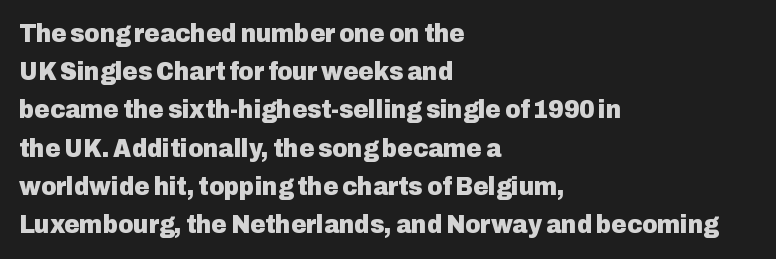
Q: Is the text bold? A: Yes.
Q: Is the text italic (slanted)? A: No, it is upright.
Q: Is the text underlined? A: No.
Q: How is the paragraph aligned? A: Left-aligned.
Q: Is the spacing between letters normal or unusually wide? A: Normal.
Q: Is the spacing between lines tight, normal or loose? A: Normal.
